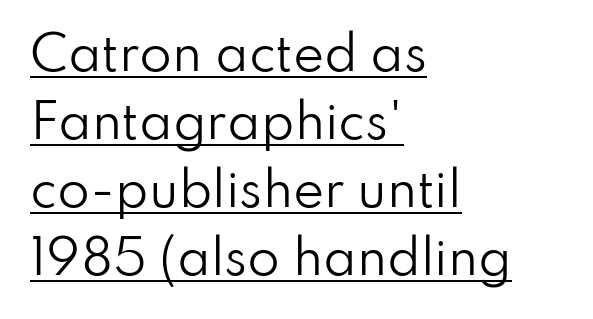
Counters stay open thanks to moderate or lighter strokes. Leading matches the norm, producing a regular column. A roman cut, with each character standing at attention. The letters advance in unequal steps, a hallmark of proportional type.
